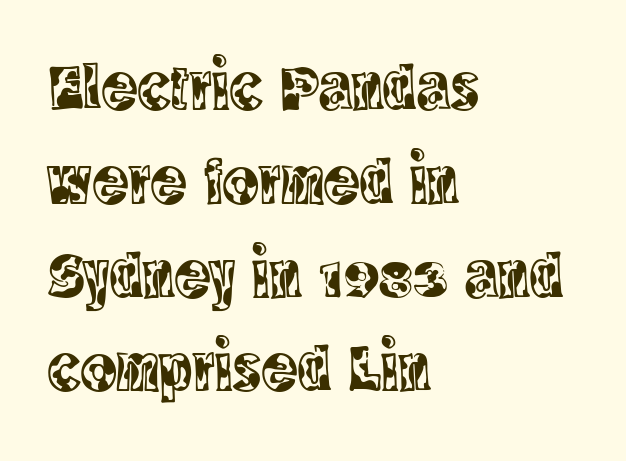
{"serif": "yes", "italic": "no", "width": "condensed", "x_height": "large", "monospaced": "no", "underline": "no", "align": "left", "line_spacing": "normal", "line_spacing_ratio": 1.4, "letter_spacing": "normal", "letter_spacing_em": 0.0, "glyph_px": 67}
